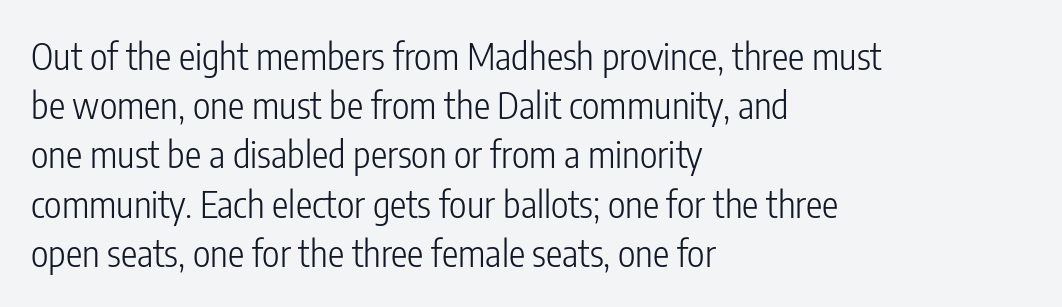
Q: Is the text bold? A: No.
Q: Is the text italic (slanted)? A: No, it is upright.
Q: Is the typeface a serif or a sans-serif typeface? A: Sans-serif.
Q: Is the text underlined? A: No.
Q: How is the paragraph aligned? A: Left-aligned.
Q: Is the spacing between letters normal or unusually wide? A: Normal.
Q: Is the spacing between lines tight, normal or loose? A: Normal.
Q: Width (condensed, normal, or wide)? A: Condensed.
Q: Stroke contrast? A: Low.
Q: x-height? A: Medium.
Q: Monospaced? A: No.
